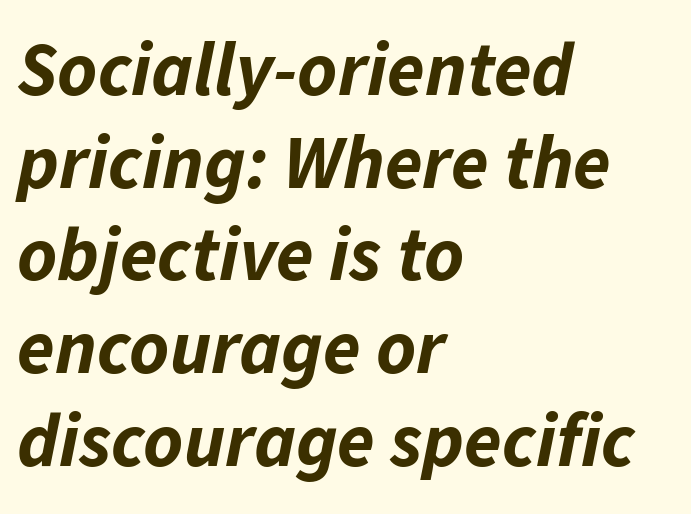
Caption: standard tracking, unaltered. Where is the straight margin? On the left. The strip under each line holds only bare page. Heavy-handed strokes throughout: this text is bold. Slant detected: the letters are inclined. The face used here is proportionally spaced, like ordinary book or web type.
